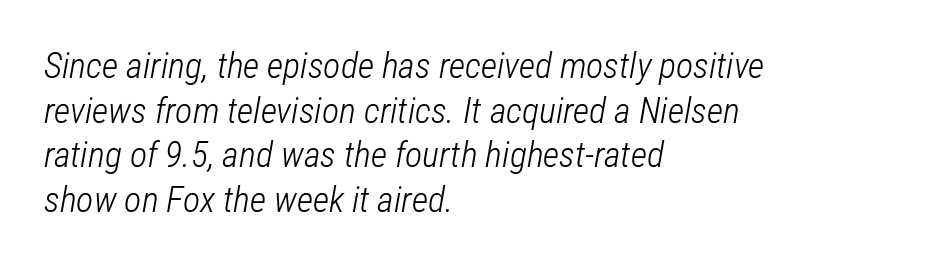
The strokes are not fattened; the text isn't bold. Character widths vary here, with narrow letters taking less room than wide ones. This sample uses plain, unmodified letter spacing. The rendering applies a slant to the glyphs.
